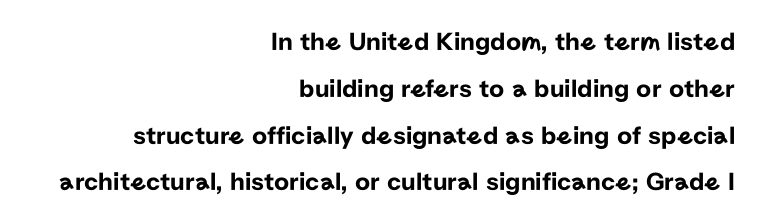
The tracking reads as untouched default to a designer's eye. The space directly below the letters is spotless. These lines stack with their right ends in a neat column. Ascenders rise straight up at ninety degrees.
